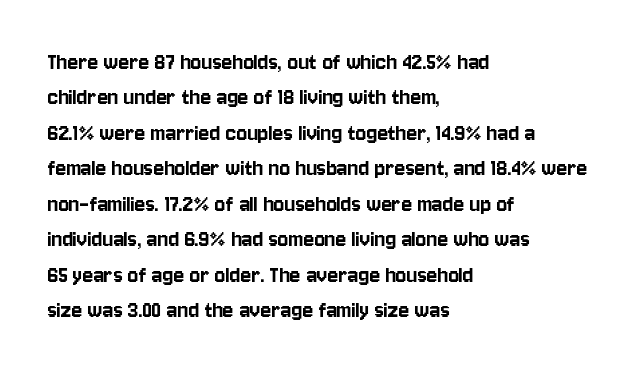
The line texture is even and compact thanks to regular tracking. Glance below the letters and you will spot only blank space. It's the straight-up-and-down kind of type. Each line starts at the same left margin while the right side varies. Reading down the column, the eye jumps a familiar distance to each next line.
